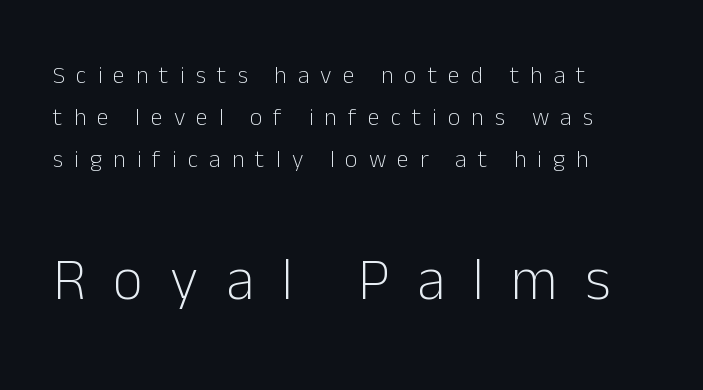
Q: Is the text bold? A: No.
Q: Is the text italic (slanted)? A: No, it is upright.
Q: Is the typeface a serif or a sans-serif typeface? A: Sans-serif.
Q: Is the text underlined? A: No.
Q: How is the paragraph aligned? A: Left-aligned.
Q: Is the spacing between letters normal or unusually wide? A: Unusually wide.
Q: Which block of text is set in a larger size, the first (top) or the second (bottom)? A: The second (bottom) one.
Q: Width (condensed, normal, or wide)? A: Normal.
Q: Stroke contrast? A: Low.
Q: x-height? A: Medium.
Q: Monospaced? A: No.
